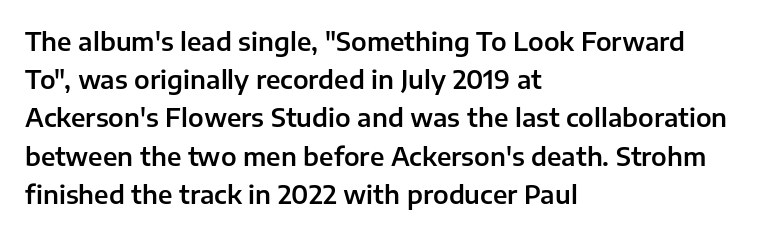
The image shows 25 px text type, upright; set left-aligned, normal line spacing (1.53x), normal letter spacing, not underlined.
